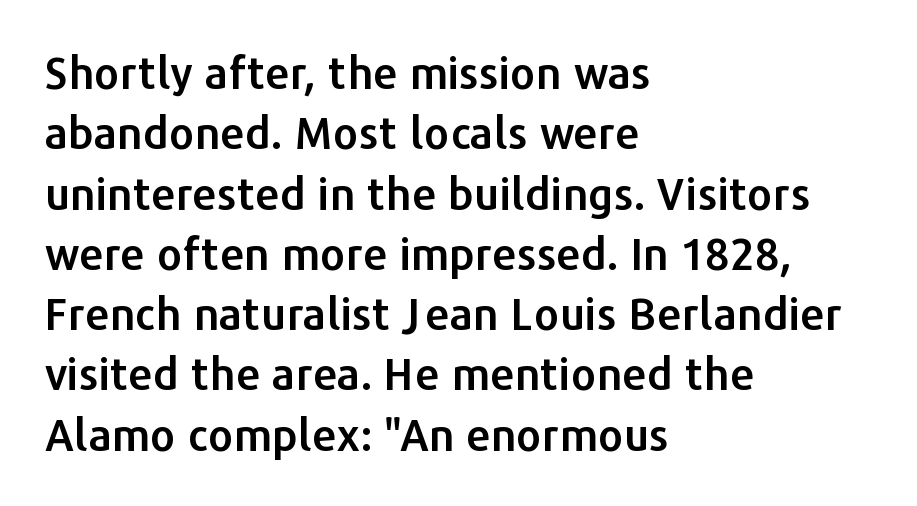
Q: Is the text italic (slanted)? A: No, it is upright.
Q: Is the typeface a serif or a sans-serif typeface? A: Sans-serif.
Q: Is the text underlined? A: No.
Q: How is the paragraph aligned? A: Left-aligned.
Q: Is the spacing between letters normal or unusually wide? A: Normal.
Q: Is the spacing between lines tight, normal or loose? A: Normal.
Q: Width (condensed, normal, or wide)? A: Normal.
Q: Stroke contrast? A: Low.
Q: x-height? A: Medium.
Q: Monospaced? A: No.
